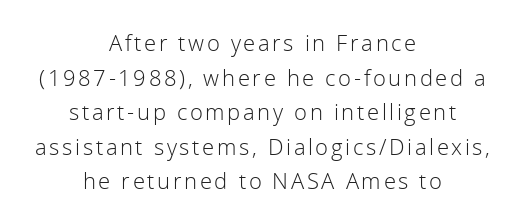
Q: Is the text bold? A: No.
Q: Is the text italic (slanted)? A: No, it is upright.
Q: Is the text underlined? A: No.
Q: How is the paragraph aligned? A: Centered.
Q: Is the spacing between lines tight, normal or loose? A: Normal.
